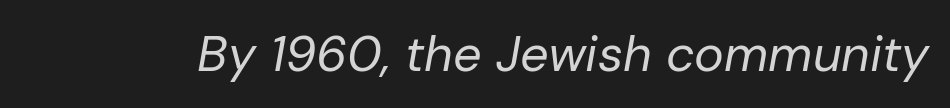
{"italic": "yes", "lean": "right", "slant_degrees": 10, "bold": "no", "weight": "regular", "width": "normal", "stroke_contrast": "low", "x_height": "medium", "monospaced": "no", "underline": "no", "letter_spacing": "normal", "letter_spacing_em": 0.0, "glyph_px": 50}
